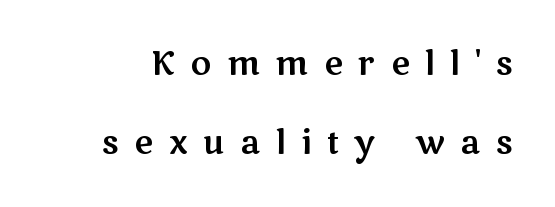
Q: Is the text italic (slanted)? A: No, it is upright.
Q: Is the typeface a serif or a sans-serif typeface? A: Sans-serif.
Q: Is the text underlined? A: No.
Q: Is the spacing between letters normal or unusually wide? A: Unusually wide.
Q: Is the spacing between lines tight, normal or loose? A: Loose.
Q: Width (condensed, normal, or wide)? A: Wide.
Q: Stroke contrast? A: Medium.
Q: x-height? A: Medium.
Q: Monospaced? A: No.
